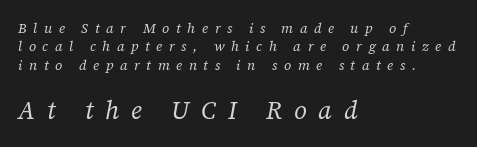
Q: Is the text bold? A: No.
Q: Is the text italic (slanted)? A: Yes, it leans right by about 12 degrees.
Q: Is the text underlined? A: No.
Q: How is the paragraph aligned? A: Left-aligned.
Q: Is the spacing between letters normal or unusually wide? A: Unusually wide.
Q: Is the spacing between lines tight, normal or loose? A: Normal.
Q: Which block of text is set in a larger size, the first (top) or the second (bottom)? A: The second (bottom) one.
